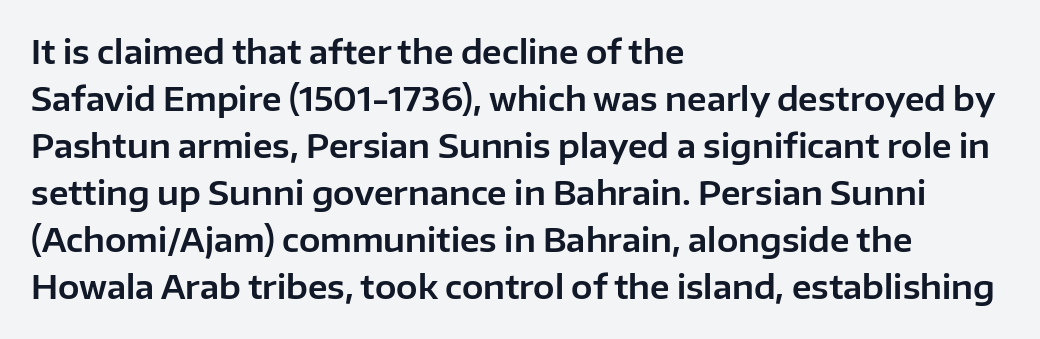
Q: Is the text italic (slanted)? A: No, it is upright.
Q: Is the typeface a serif or a sans-serif typeface? A: Sans-serif.
Q: Is the text underlined? A: No.
Q: How is the paragraph aligned? A: Left-aligned.
Q: Is the spacing between letters normal or unusually wide? A: Normal.
Q: Is the spacing between lines tight, normal or loose? A: Normal.
Q: Width (condensed, normal, or wide)? A: Normal.
Q: Stroke contrast? A: Low.
Q: x-height? A: Medium.
Q: Monospaced? A: No.
